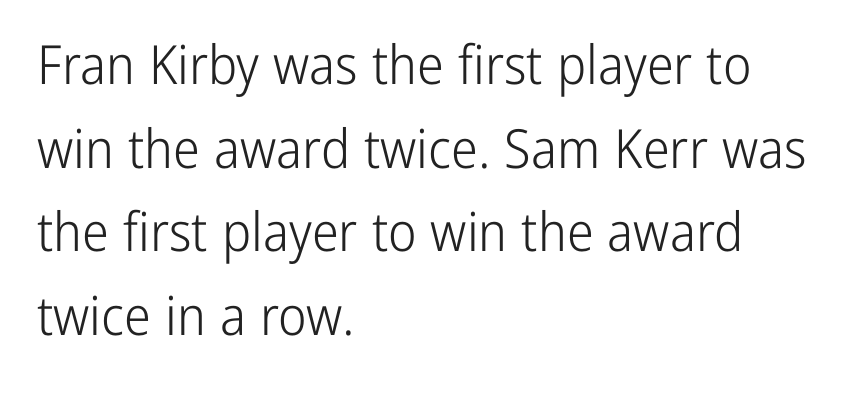
The image shows 54 px light, condensed sans-serif type, upright; set left-aligned, normal line spacing (1.55x), normal letter spacing, not underlined; low stroke contrast and a medium x-height.
